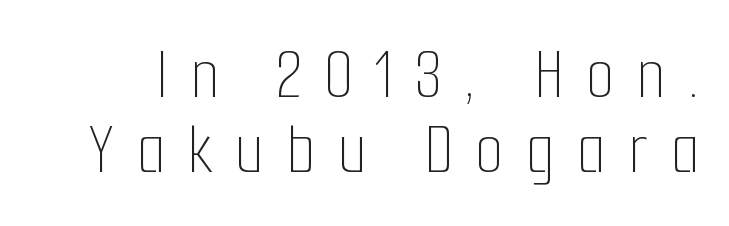
{"italic": "no", "bold": "no", "weight": "thin", "width": "condensed", "stroke_contrast": "low", "x_height": "medium", "monospaced": "no", "underline": "no", "line_spacing": "tight", "line_spacing_ratio": 1.02, "letter_spacing": "wide", "letter_spacing_em": 0.3, "glyph_px": 74}
